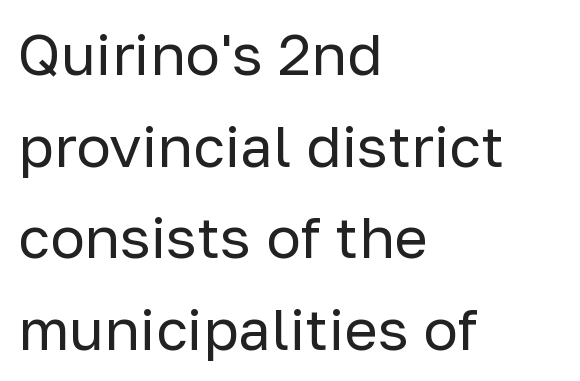
A bare baseline throughout the passage. Proportional: the letters do not fall into vertical columns. A typesetter would mark this as roman, not italic. Examine the stroke ends and you'll find no serifs.
